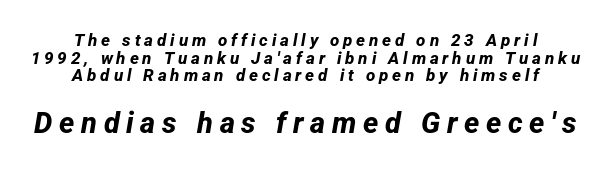
Q: Is the text bold? A: Yes.
Q: Is the typeface a serif or a sans-serif typeface? A: Sans-serif.
Q: Is the text underlined? A: No.
Q: How is the paragraph aligned? A: Centered.
Q: Is the spacing between letters normal or unusually wide? A: Unusually wide.
Q: Is the spacing between lines tight, normal or loose? A: Tight.
Q: Which block of text is set in a larger size, the first (top) or the second (bottom)? A: The second (bottom) one.
Q: Width (condensed, normal, or wide)? A: Normal.
Q: Stroke contrast? A: Low.
Q: x-height? A: Medium.
Q: Monospaced? A: No.
